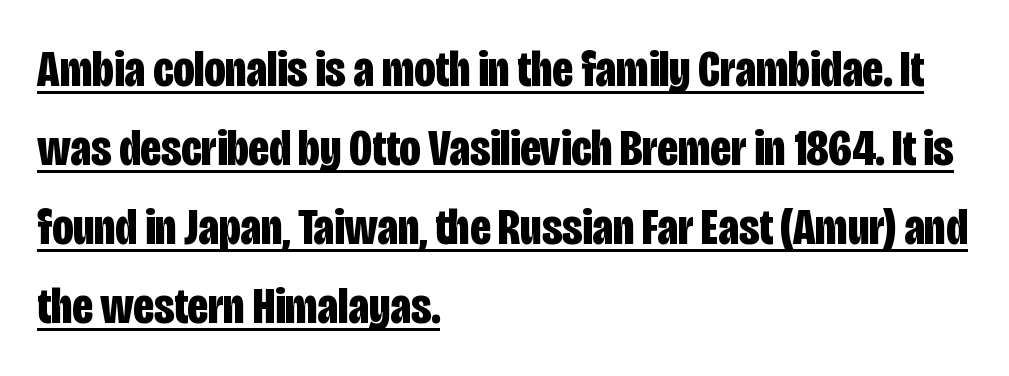
The image shows 52 px bold, condensed sans-serif type, upright; set left-aligned, normal line spacing (1.52x), normal letter spacing, underlined; low stroke contrast and a large x-height.
